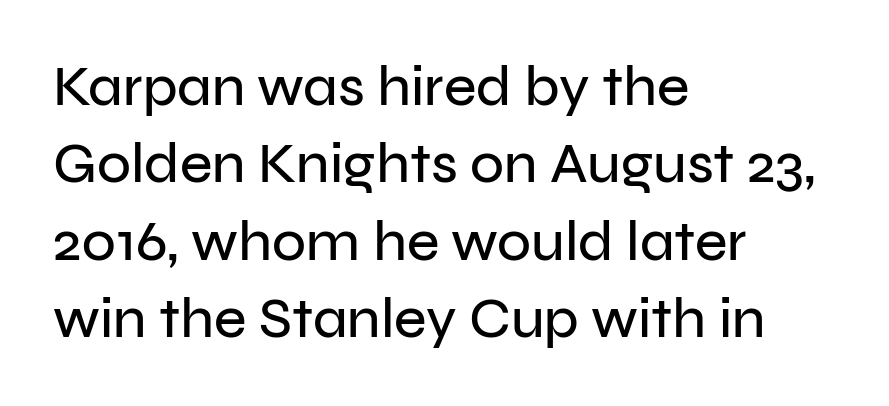
{"serif": "no", "italic": "no", "width": "normal", "stroke_contrast": "low", "x_height": "medium", "monospaced": "no", "underline": "no", "align": "left", "line_spacing": "normal", "line_spacing_ratio": 1.38, "letter_spacing": "normal", "letter_spacing_em": 0.0, "glyph_px": 56}
